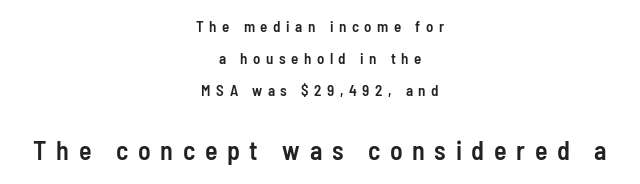
Does the copy run flush right? No — it is centered line by line. Italic: no, the glyphs are upright roman. How are the letters spaced? Widely, with obvious added tracking. Rule under the text: the space is simply empty. These lines carry some extra weight — a demibold, not a full bold.
